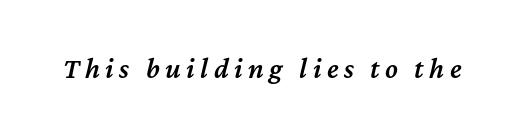
Q: Is the text bold? A: Semi-bold.
Q: Is the text italic (slanted)? A: Yes, it leans right by about 12 degrees.
Q: Is the text underlined? A: No.
Q: Width (condensed, normal, or wide)? A: Normal.
Q: Stroke contrast? A: Medium.
Q: x-height? A: Medium.
Q: Monospaced? A: No.
